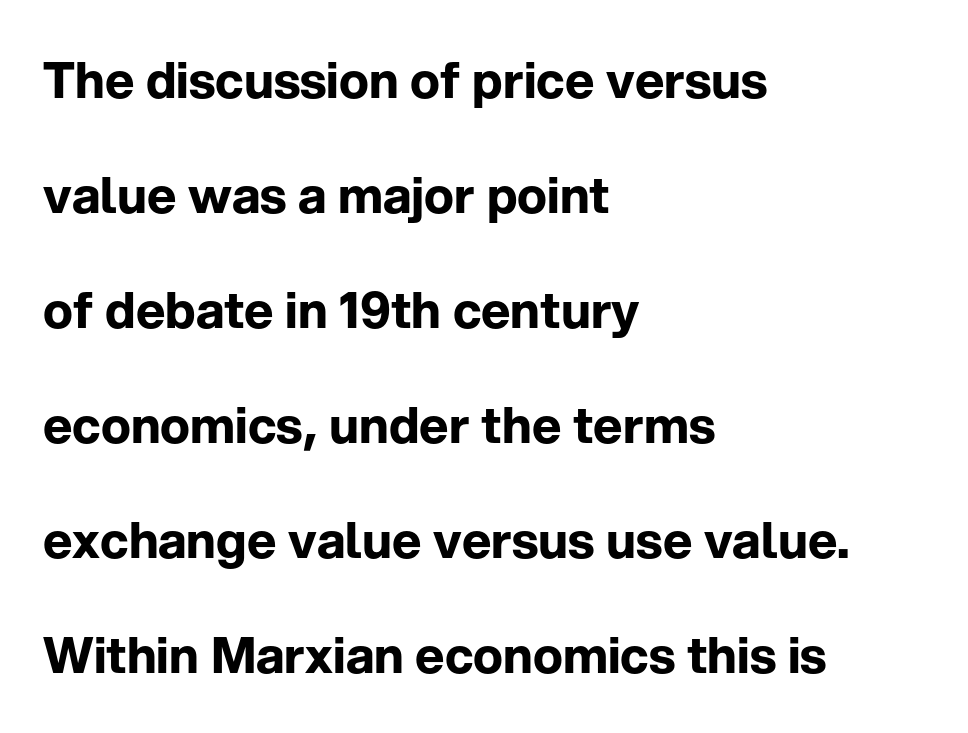
Note the varied advance widths — an 'i' is clearly narrower than an 'm'. The text was rendered using a sans face with plain stroke endings. The face used here has the dense, thick strokes of a bold. Loosely led — the rows are spread out.
